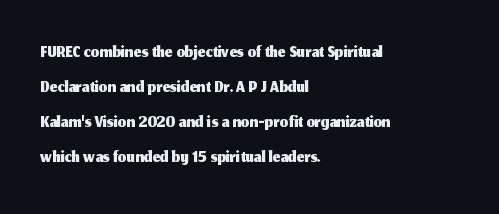
Q: Is the text italic (slanted)? A: No, it is upright.
Q: Is the text underlined? A: No.
Q: How is the paragraph aligned? A: Left-aligned.
Q: Is the spacing between letters normal or unusually wide? A: Normal.
Q: Is the spacing between lines tight, normal or loose? A: Normal.
